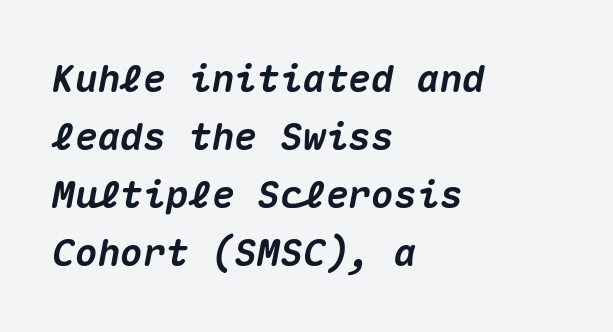
The image shows 38 px heavy type, italic (leaning right), monospaced; set left-aligned, normal line spacing (1.53x), normal letter spacing, not underlined; medium stroke contrast and a medium x-height.
